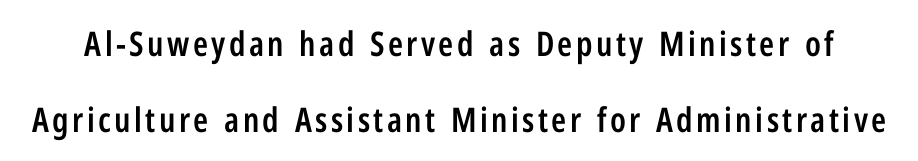
The sample has been set in demibold, a notch under bold. Each row of text sits above clean, open space. Every character sits straight up, as roman type does. Note the varied advance widths — an 'i' is clearly narrower than an 'm'. Summary of vertical rhythm: relaxed, with wide interline spacing. These lines are composed in type without serifs.
